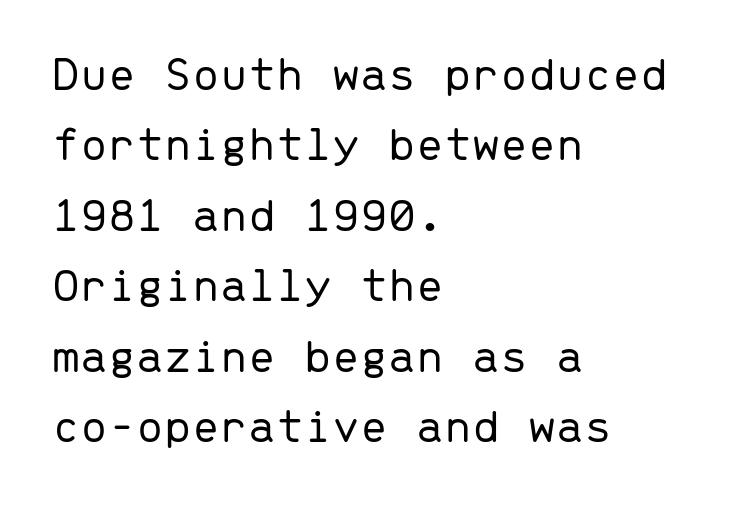
In terms of letterspacing, this is plain default setting. This is the regular roman posture of the typeface. The space beneath each line is pristine and unruled. The text was rendered using a sans face with plain stroke endings. A normal amount of white space separates one row of letters from the next. No heavy texture on the line: the type isn't bold.
